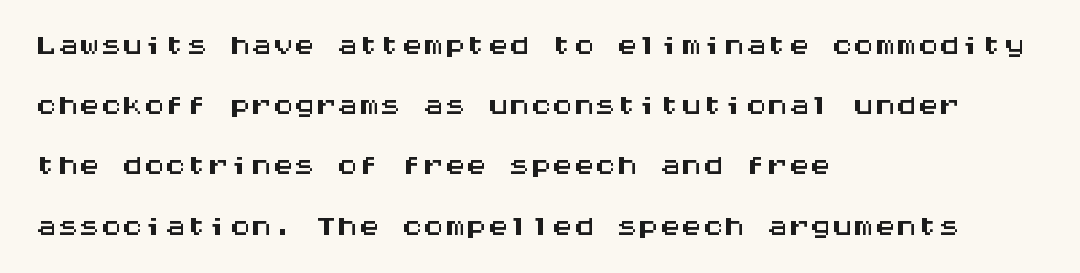
{"serif": "no", "italic": "no", "width": "wide", "stroke_contrast": "medium", "x_height": "large", "monospaced": "yes", "underline": "no", "align": "left", "line_spacing": "normal", "line_spacing_ratio": 1.4, "letter_spacing": "normal", "letter_spacing_em": 0.0, "glyph_px": 43}
